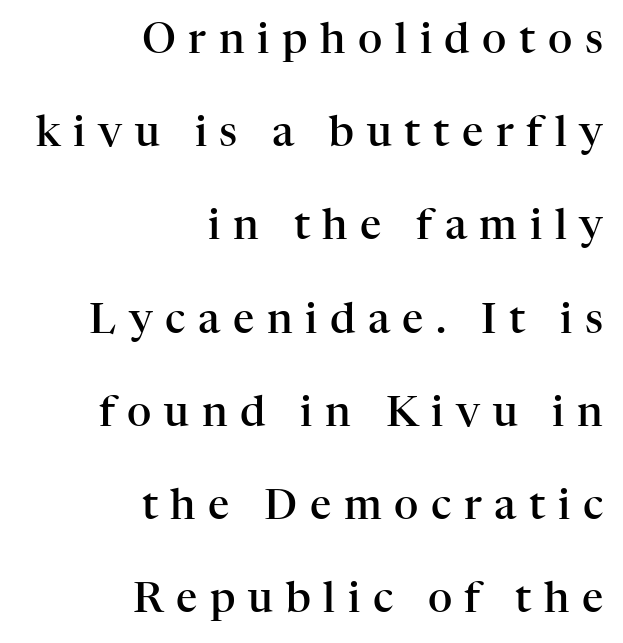
Compared with typical paragraphs, the rows here are farther apart. Observe the serifs anchoring each vertical stroke in this sample. Every character sits straight up, as roman type does. Each word looks stretched out because of the extra space between its letters. The letters advance in unequal steps, a hallmark of proportional type.
